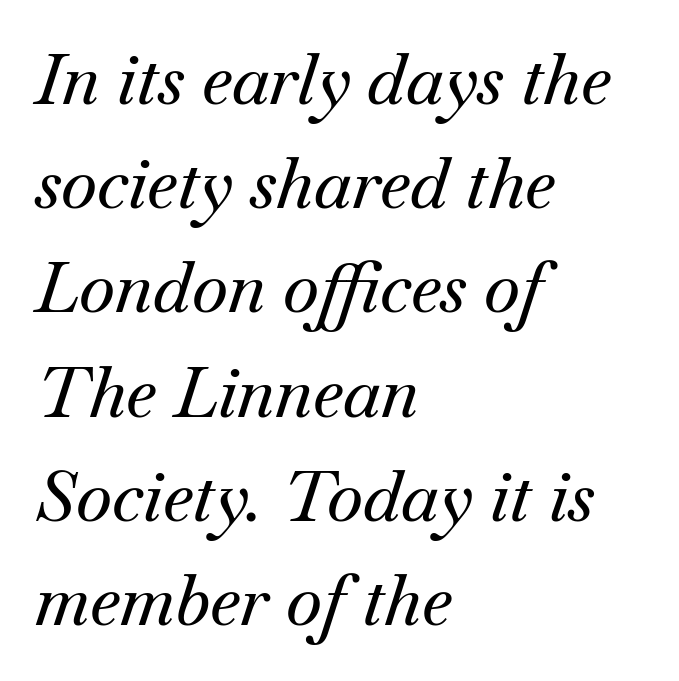
The image shows 69 px serif type, italic (leaning right); set left-aligned, normal line spacing (1.51x), normal letter spacing, not underlined; medium stroke contrast and a small x-height.
